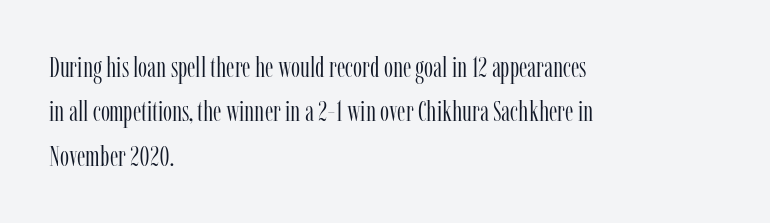
Q: Is the text bold? A: No.
Q: Is the text italic (slanted)? A: No, it is upright.
Q: Is the typeface a serif or a sans-serif typeface? A: Serif.
Q: Is the text underlined? A: No.
Q: How is the paragraph aligned? A: Left-aligned.
Q: Is the spacing between letters normal or unusually wide? A: Normal.
Q: Is the spacing between lines tight, normal or loose? A: Normal.
Q: Width (condensed, normal, or wide)? A: Condensed.
Q: Stroke contrast? A: Low.
Q: x-height? A: Medium.
Q: Monospaced? A: No.
